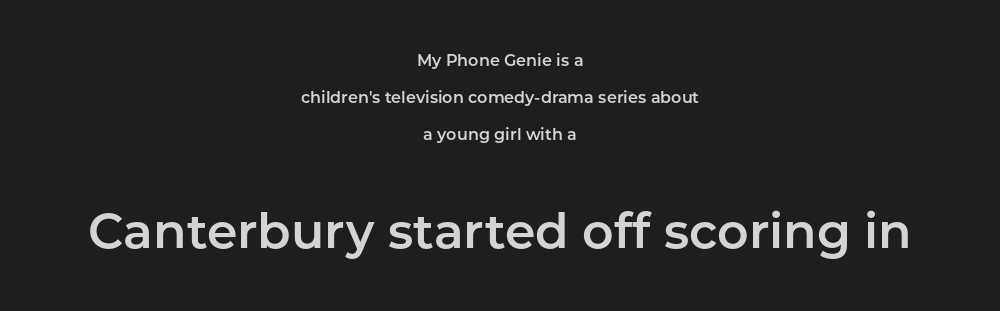
Q: Is the text italic (slanted)? A: No, it is upright.
Q: Is the typeface a serif or a sans-serif typeface? A: Sans-serif.
Q: Is the text underlined? A: No.
Q: How is the paragraph aligned? A: Centered.
Q: Is the spacing between letters normal or unusually wide? A: Normal.
Q: Is the spacing between lines tight, normal or loose? A: Loose.
Q: Which block of text is set in a larger size, the first (top) or the second (bottom)? A: The second (bottom) one.
Q: Width (condensed, normal, or wide)? A: Normal.
Q: Stroke contrast? A: Low.
Q: x-height? A: Medium.
Q: Monospaced? A: No.
